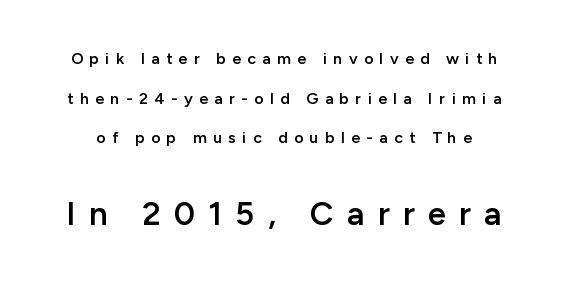
{"serif": "no", "italic": "no", "bold": "semi", "weight": "semibold", "width": "normal", "stroke_contrast": "low", "x_height": "medium", "monospaced": "no", "underline": "no", "line_spacing": "loose", "line_spacing_ratio": 2.47, "letter_spacing": "wide", "letter_spacing_em": 0.4, "larger_block": "second", "size_ratio": 2.06, "glyph_px": 33}
